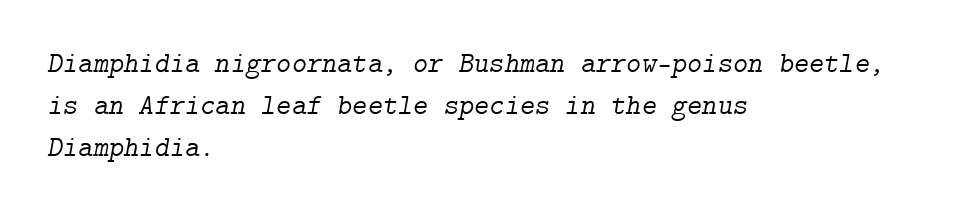
The image shows 29 px light serif type, italic (leaning right); set left-aligned, normal line spacing (1.44x), normal letter spacing, not underlined; low stroke contrast and a medium x-height.
